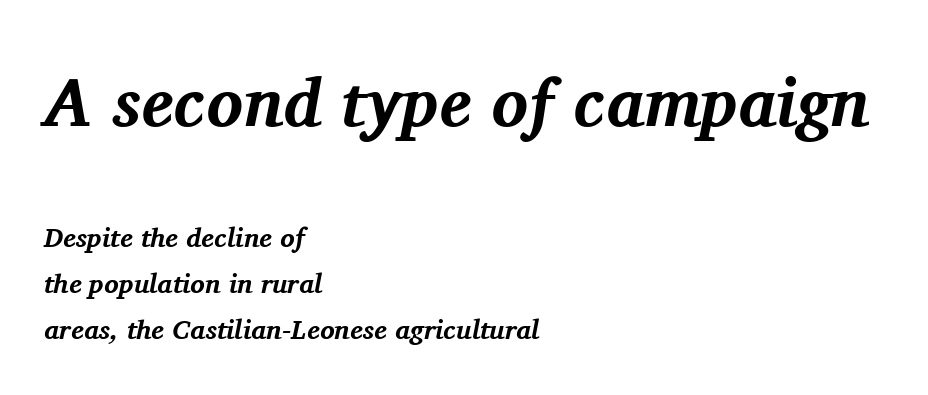
Does the copy run flush right? No — it runs flush left. The type is set solid horizontally, with unmodified tracking. The face used here has a pronounced slope to its letters. Old-style or modern, the face here clearly has serifs. You could not count columns in this text — the font is proportionally spaced. The more generous point size was reserved for the upper chunk.
